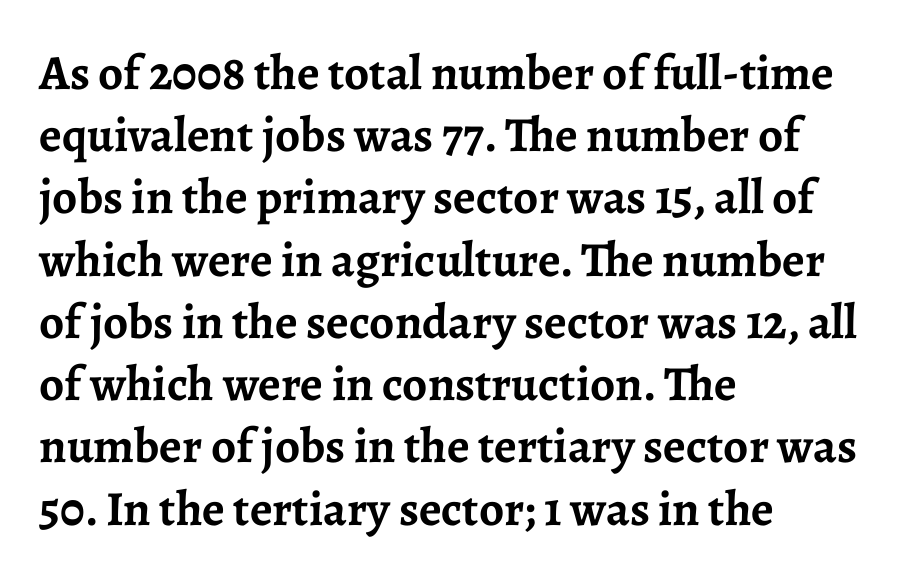
Q: Is the text bold? A: Yes.
Q: Is the text italic (slanted)? A: No, it is upright.
Q: Is the typeface a serif or a sans-serif typeface? A: Serif.
Q: Is the text underlined? A: No.
Q: How is the paragraph aligned? A: Left-aligned.
Q: Is the spacing between letters normal or unusually wide? A: Normal.
Q: Is the spacing between lines tight, normal or loose? A: Normal.
Q: Width (condensed, normal, or wide)? A: Normal.
Q: Stroke contrast? A: Low.
Q: x-height? A: Medium.
Q: Monospaced? A: No.
